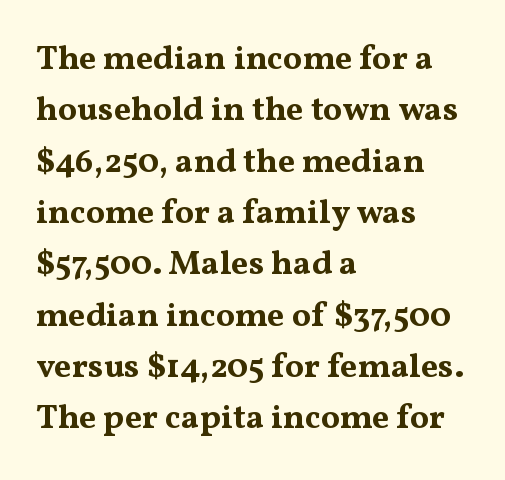
The image shows 34 px bold, wide serif type, upright; set left-aligned, normal line spacing (1.51x), normal letter spacing, not underlined; medium stroke contrast and a medium x-height.
